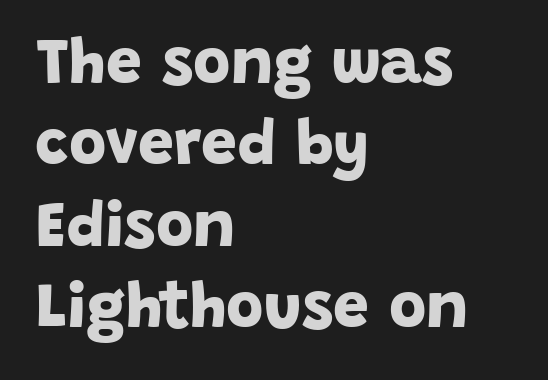
You'd pick this weight for a headline — it's a proper bold. The glyphs in this specimen are sans serif. Spacing between characters is what you'd get straight out of the box. Leftover space on each line is placed entirely after the last word. The passage shown stacks its lines at a standard gap. No word sits above an underline.
